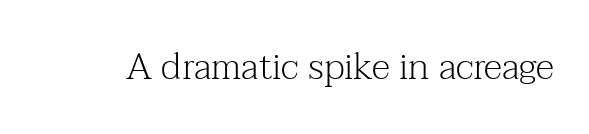
Decoration check: the copy has no underline. You can tell it's not italic because the verticals are truly vertical. The rendering shows small feet on the letterforms — a serif design. Between one letter and the next there's only the usual sliver of space. The passage shown is typed in a proportional face where columns would drift.
